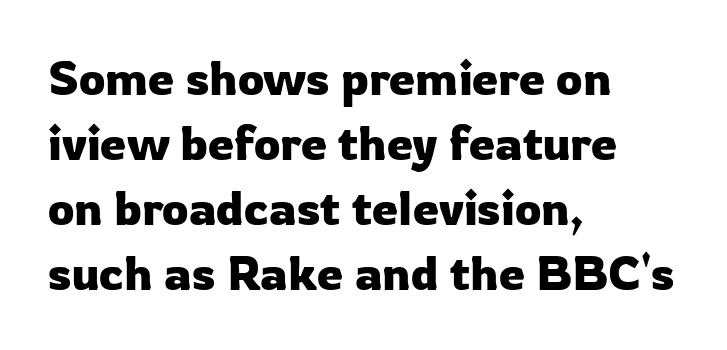
The image shows 47 px sans-serif type, upright; set left-aligned, normal line spacing (1.38x), normal letter spacing, not underlined; low stroke contrast and a medium x-height.
